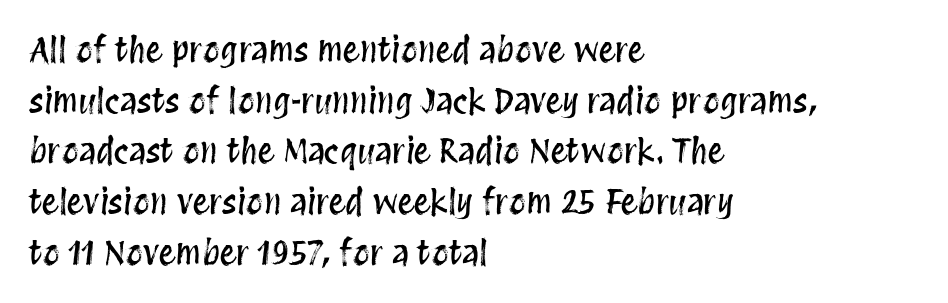
Q: Is the text italic (slanted)? A: No, it is upright.
Q: Is the text underlined? A: No.
Q: How is the paragraph aligned? A: Left-aligned.
Q: Is the spacing between letters normal or unusually wide? A: Normal.
Q: Is the spacing between lines tight, normal or loose? A: Normal.
Q: Width (condensed, normal, or wide)? A: Condensed.
Q: Stroke contrast? A: Medium.
Q: x-height? A: Large.
Q: Monospaced? A: No.
